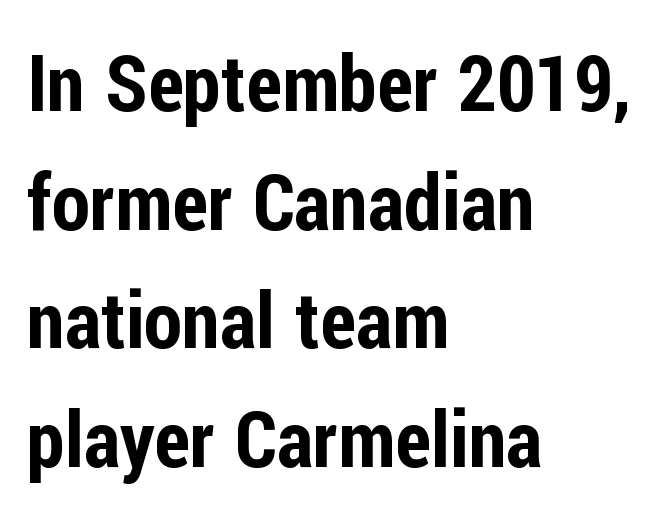
One glance says typical: line gaps are just what's usual. Glance below the letters and you will spot only blank space. Each letter's strokes conclude bluntly, with no projecting serifs. Spacing verdict: proportional, widths tailored to each character. The lettering stays uniformly vertical, giving the passage a roman look.
